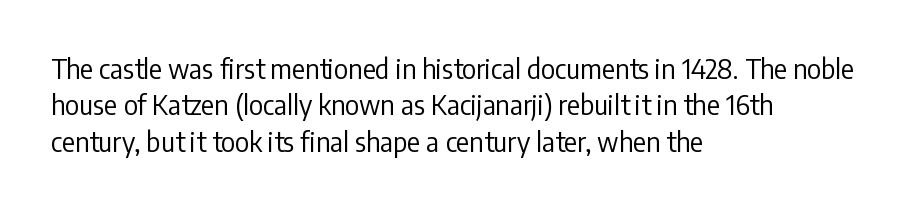
The image shows 27 px text type, upright; set left-aligned, normal line spacing (1.35x), normal letter spacing, not underlined.
